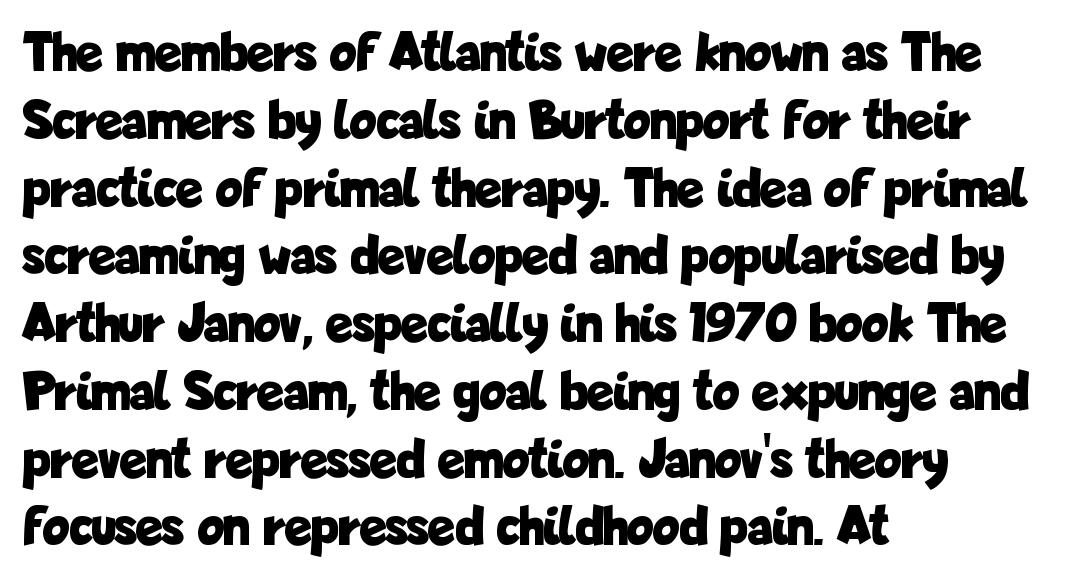
Q: Is the text bold? A: Yes.
Q: Is the text italic (slanted)? A: No, it is upright.
Q: Is the typeface a serif or a sans-serif typeface? A: Sans-serif.
Q: Is the text underlined? A: No.
Q: How is the paragraph aligned? A: Left-aligned.
Q: Is the spacing between letters normal or unusually wide? A: Normal.
Q: Width (condensed, normal, or wide)? A: Condensed.
Q: Stroke contrast? A: Low.
Q: x-height? A: Medium.
Q: Monospaced? A: No.
